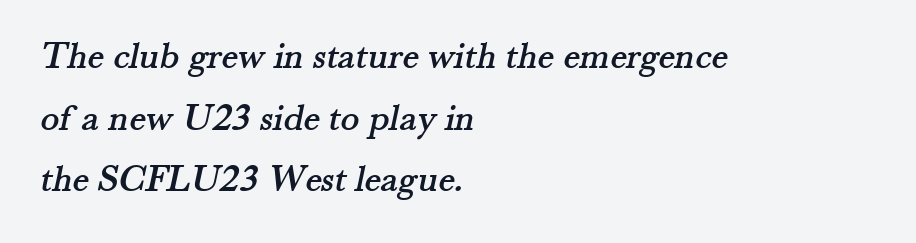
The image shows 39 px serif type; set left-aligned, normal line spacing (1.58x), normal letter spacing, not underlined; medium stroke contrast and a small x-height.
